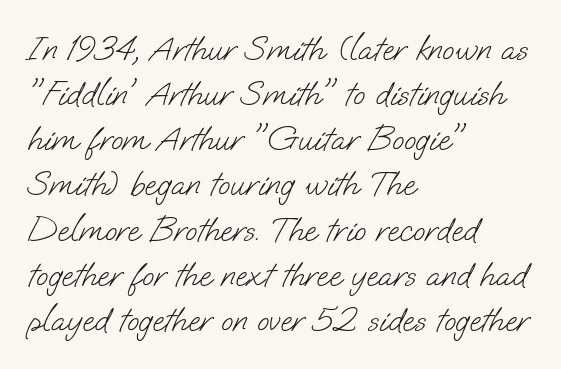
Q: Is the text bold? A: No.
Q: Is the typeface a serif or a sans-serif typeface? A: Sans-serif.
Q: Is the text underlined? A: No.
Q: How is the paragraph aligned? A: Left-aligned.
Q: Is the spacing between letters normal or unusually wide? A: Normal.
Q: Is the spacing between lines tight, normal or loose? A: Normal.
Q: Width (condensed, normal, or wide)? A: Normal.
Q: Stroke contrast? A: Low.
Q: x-height? A: Small.
Q: Monospaced? A: No.
